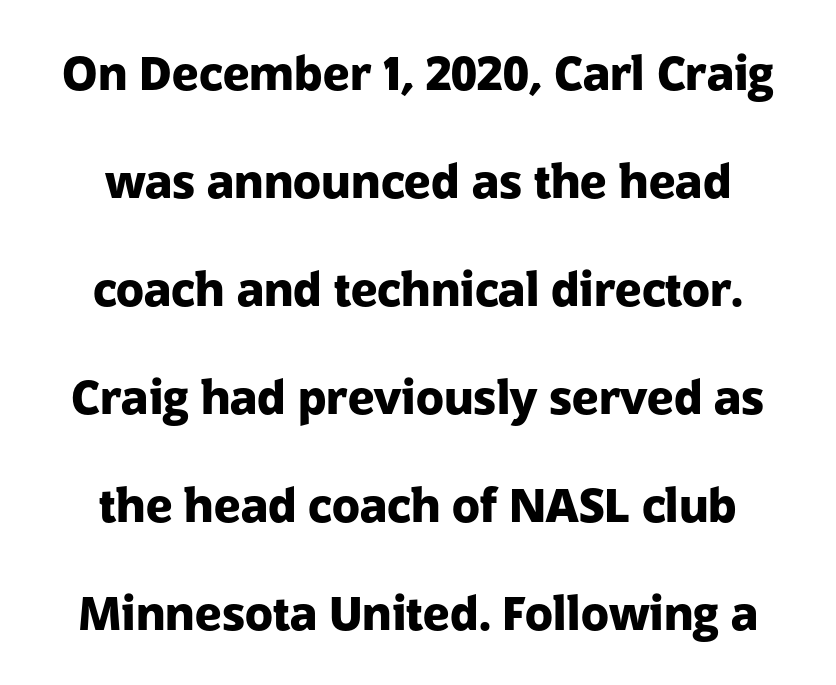
The image shows 46 px heavy sans-serif type, upright; set centered, loose line spacing (2.35x), normal letter spacing, not underlined; low stroke contrast and a medium x-height.
